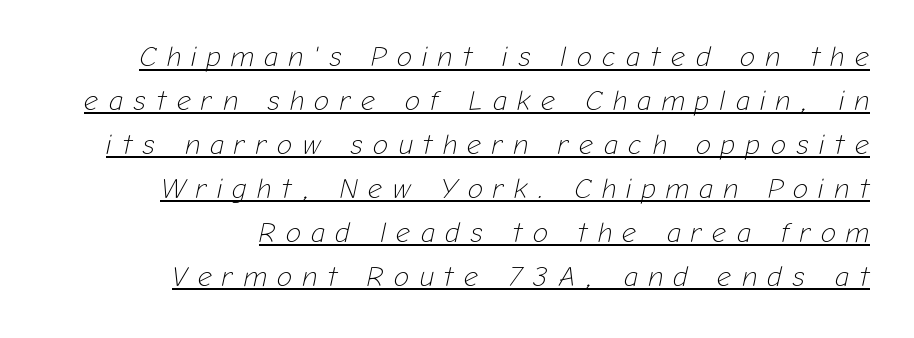
{"italic": "yes", "lean": "right", "slant_degrees": 12, "bold": "no", "weight": "light", "width": "normal", "stroke_contrast": "low", "x_height": "medium", "monospaced": "no", "underline": "yes", "align": "right", "line_spacing": "normal", "line_spacing_ratio": 1.57, "letter_spacing": "wide", "letter_spacing_em": 0.37, "glyph_px": 28}
